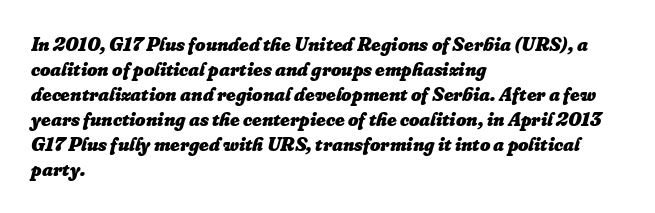
If you drew a ruler down the left edge, every line would touch it. Observe the ordinary spacing: letters are neighbours, not strangers. Posture: slanted. If you measured baseline to baseline, you'd find a middling distance. Anything drawn beneath the words? Only blank space.
